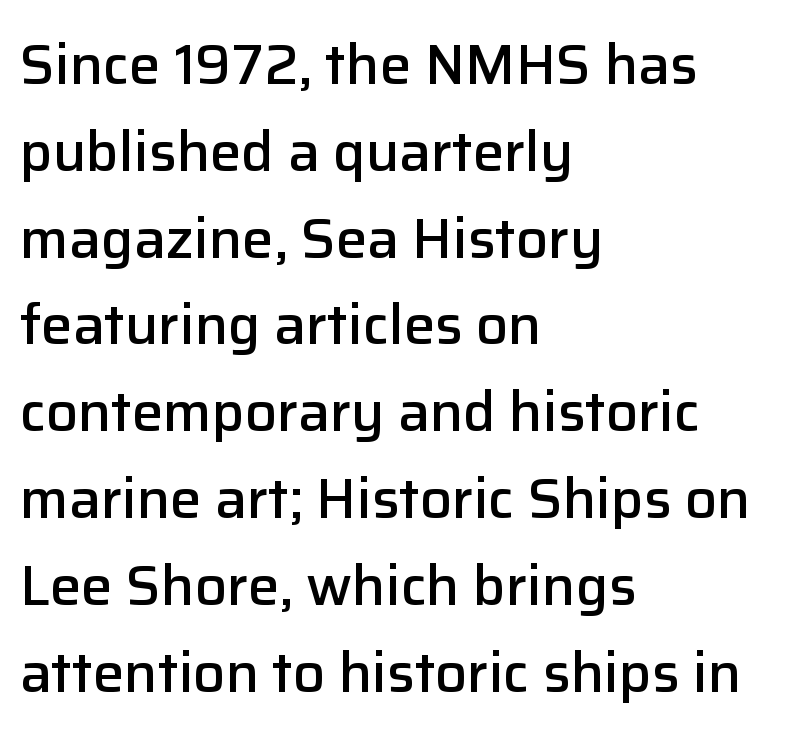
The ragged edge is on the right, which tells us the setting is flush left. Here the designer chose a conventional face with non-uniform glyph widths. Regarding leading, the lines here are spaced in the standard way. Font category for this specimen: sans-serif.
